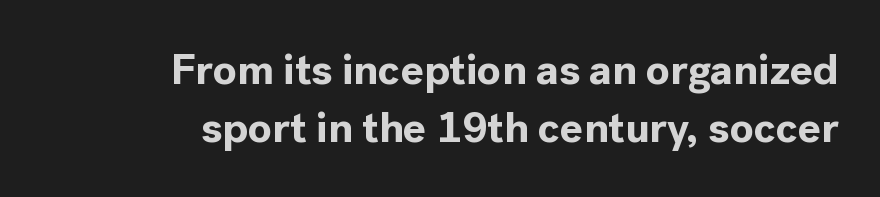
Upright lettering throughout. This rendering leaves character spacing at its baseline value. The block of text has a typical density, with ordinary space between rows. A clean baseline with only descenders dipping below it.
